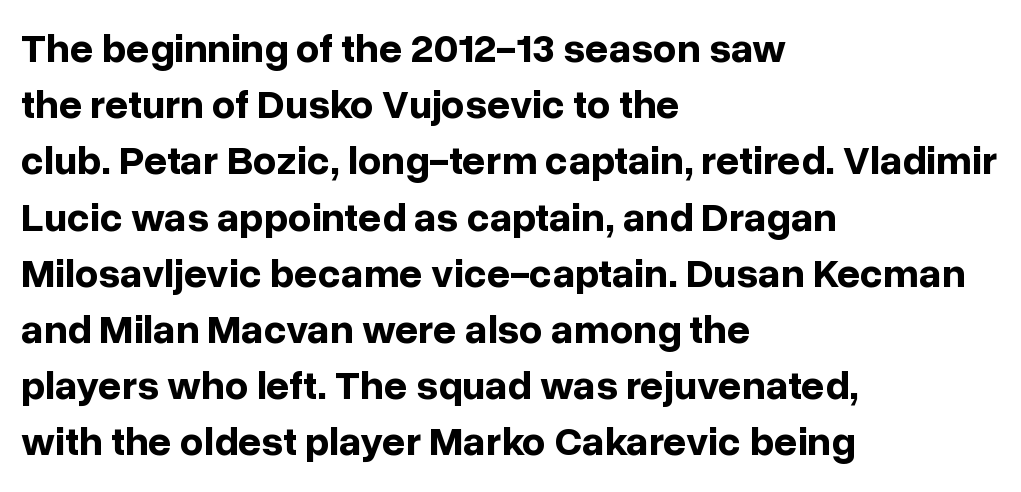
{"serif": "no", "italic": "no", "bold": "yes", "weight": "bold", "width": "normal", "stroke_contrast": "low", "x_height": "medium", "monospaced": "no", "underline": "no", "align": "left", "line_spacing": "normal", "line_spacing_ratio": 1.37, "letter_spacing": "normal", "letter_spacing_em": 0.0, "glyph_px": 41}
